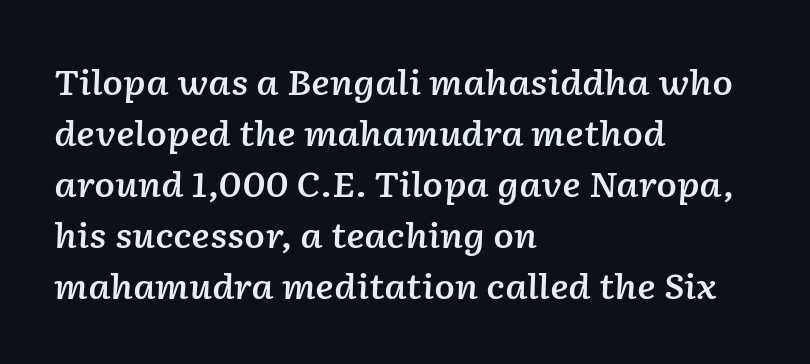
The image shows 34 px semibold type, italic (leaning right); set left-aligned, normal line spacing (1.5x), normal letter spacing, not underlined; low stroke contrast and a medium x-height.
